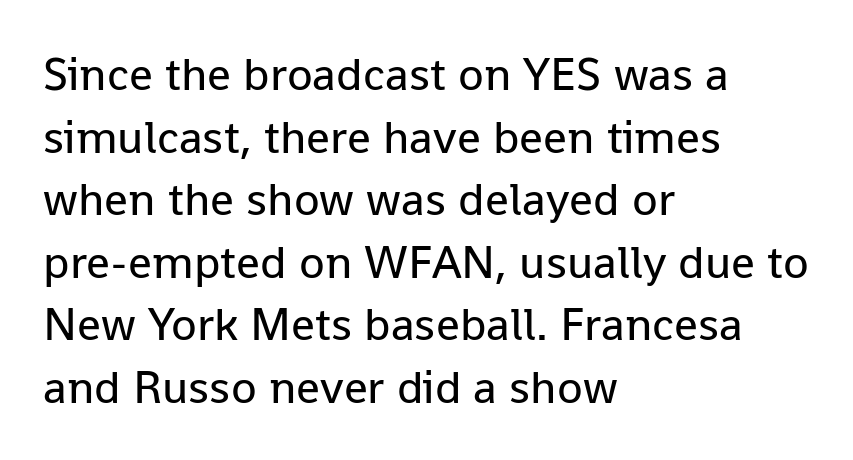
No feet cap the strokes, marking this as sans-serif type. Baseline-to-baseline distance is the conventional proportion of letter height. Summary of weight: not heavy and not bold. Italic? Not at all — the glyphs are vertical. Quick note: underline off. The typesetter chose a ragged-right arrangement here.
